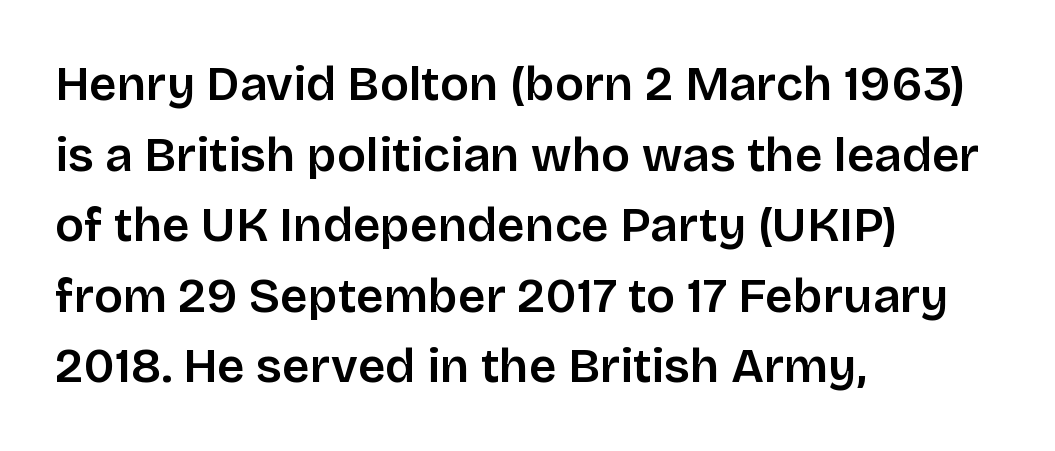
The image shows 48 px semibold sans-serif type, upright; set left-aligned, normal line spacing (1.47x), normal letter spacing, not underlined; low stroke contrast and a large x-height.
